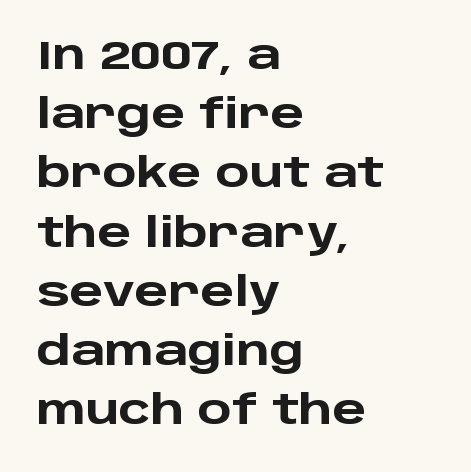
The image shows 40 px heavy, wide sans-serif type, upright; set left-aligned, normal line spacing (1.48x), normal letter spacing, not underlined; low stroke contrast and a large x-height.
